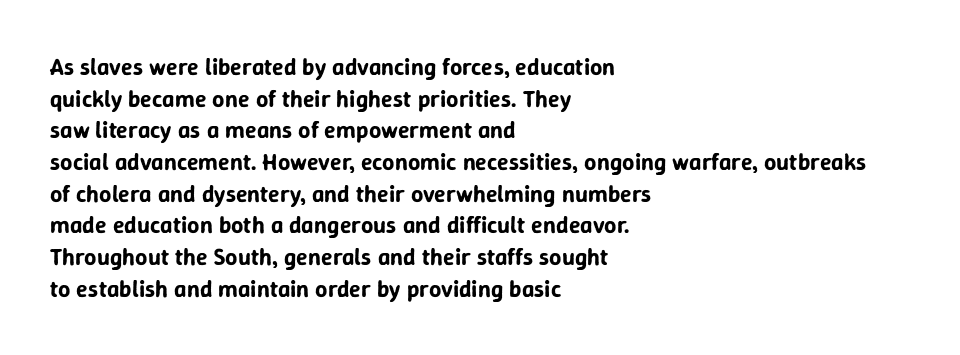
Q: Is the text italic (slanted)? A: No, it is upright.
Q: Is the text underlined? A: No.
Q: How is the paragraph aligned? A: Left-aligned.
Q: Is the spacing between letters normal or unusually wide? A: Normal.
Q: Is the spacing between lines tight, normal or loose? A: Normal.
